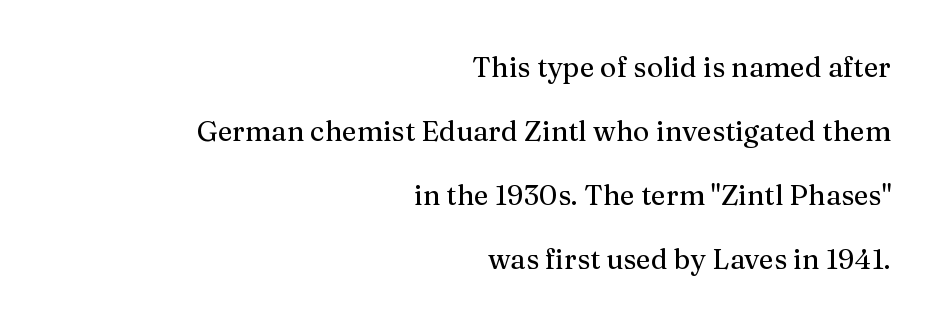
Q: Is the text italic (slanted)? A: No, it is upright.
Q: Is the typeface a serif or a sans-serif typeface? A: Serif.
Q: Is the text underlined? A: No.
Q: How is the paragraph aligned? A: Right-aligned.
Q: Is the spacing between letters normal or unusually wide? A: Normal.
Q: Is the spacing between lines tight, normal or loose? A: Loose.
Q: Width (condensed, normal, or wide)? A: Normal.
Q: Stroke contrast? A: Medium.
Q: x-height? A: Medium.
Q: Monospaced? A: No.
